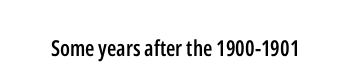
There is no visible air inserted between adjacent glyphs. The characters look somewhat weighty, a semibold short of true bold. Check the space under the baseline: it is left empty. Ascenders rise straight up at ninety degrees.
